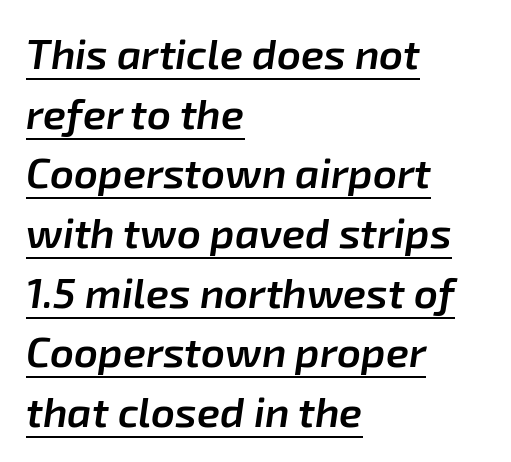
Q: Is the text bold? A: Semi-bold.
Q: Is the text italic (slanted)? A: Yes, it leans right by about 8 degrees.
Q: Is the text underlined? A: Yes.
Q: How is the paragraph aligned? A: Left-aligned.
Q: Is the spacing between letters normal or unusually wide? A: Normal.
Q: Is the spacing between lines tight, normal or loose? A: Normal.
Q: Width (condensed, normal, or wide)? A: Normal.
Q: Stroke contrast? A: Low.
Q: x-height? A: Medium.
Q: Monospaced? A: No.
